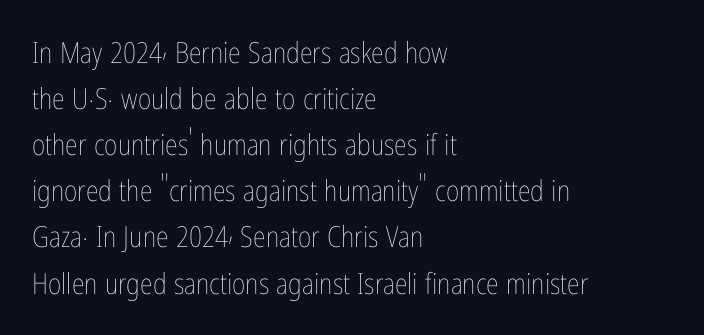
The image shows 29 px thin, condensed type, upright; set left-aligned, normal line spacing (1.59x), normal letter spacing, not underlined; low stroke contrast and a medium x-height.
